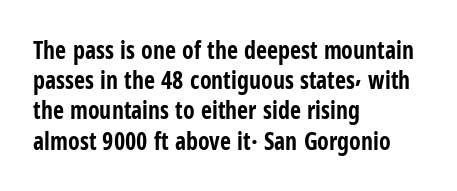
{"italic": "no", "bold": "yes", "underline": "no", "align": "left", "line_spacing": "normal", "line_spacing_ratio": 1.26, "letter_spacing": "normal", "letter_spacing_em": 0.0, "glyph_px": 24}
